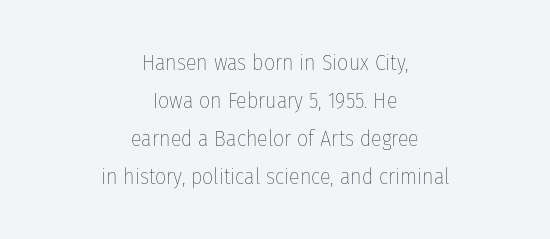
Caption: face not bold, strokes unweighted. Rule under the text: the space is simply empty. Posture: upright roman. The passage is arranged like a title page — every line centered. The gaps between neighbouring characters are ordinary and unremarkable.
